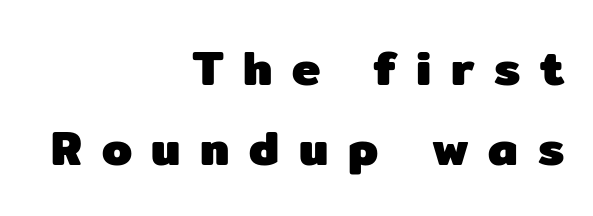
The gaps between neighbouring characters are conspicuously large. Character widths vary here, with narrow letters taking less room than wide ones. Horizontal bands of white between lines are of average thickness. The passage shown is emphatically bold. The rendering shows plain stroke endings on the letterforms — a sans-serif design.
